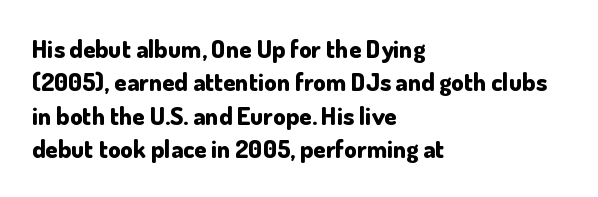
The image shows 25 px bold type, upright; set left-aligned, normal line spacing (1.34x), normal letter spacing, not underlined.
